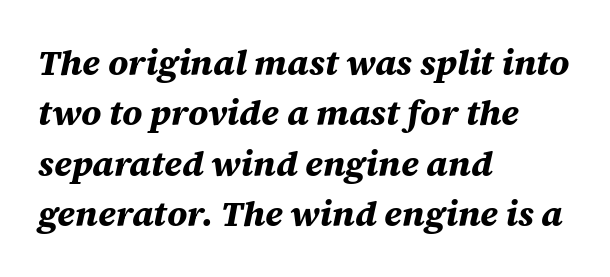
The glyphs are unaccompanied by any horizontal stroke below them. You could call the tracking neutral — neither tight nor loose. Honestly, the row spacing looks completely unremarkable. Short and long lines alike share a common starting point at left. Every letter is thick-stroked: bold, no question.
